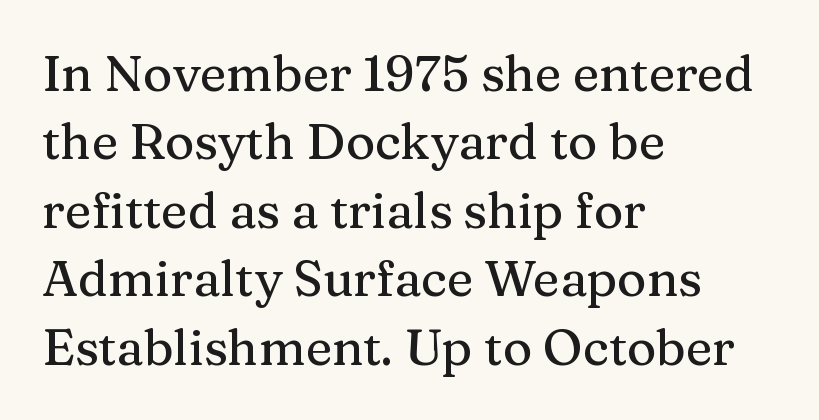
{"serif": "yes", "italic": "no", "width": "normal", "stroke_contrast": "medium", "x_height": "medium", "monospaced": "no", "underline": "no", "align": "left", "line_spacing": "normal", "line_spacing_ratio": 1.37, "letter_spacing": "normal", "letter_spacing_em": 0.0, "glyph_px": 50}
